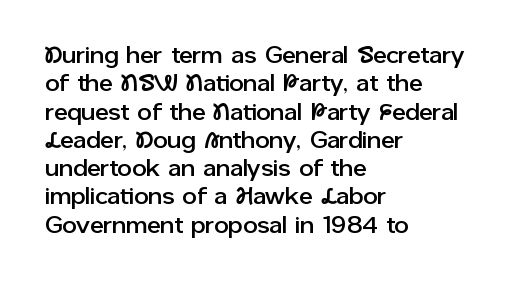
{"italic": "no", "underline": "no", "align": "left", "line_spacing_ratio": 1.23, "letter_spacing": "normal", "letter_spacing_em": 0.0, "glyph_px": 23}
